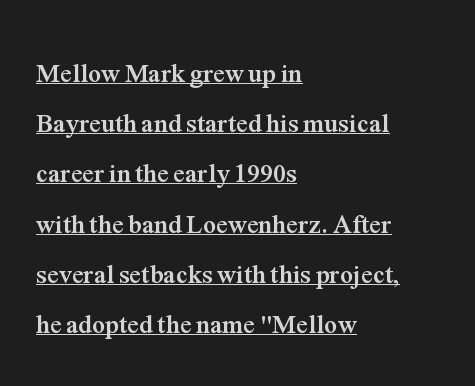
Q: Is the text bold? A: Yes.
Q: Is the text italic (slanted)? A: No, it is upright.
Q: Is the text underlined? A: Yes.
Q: How is the paragraph aligned? A: Left-aligned.
Q: Is the spacing between letters normal or unusually wide? A: Normal.
Q: Is the spacing between lines tight, normal or loose? A: Loose.
